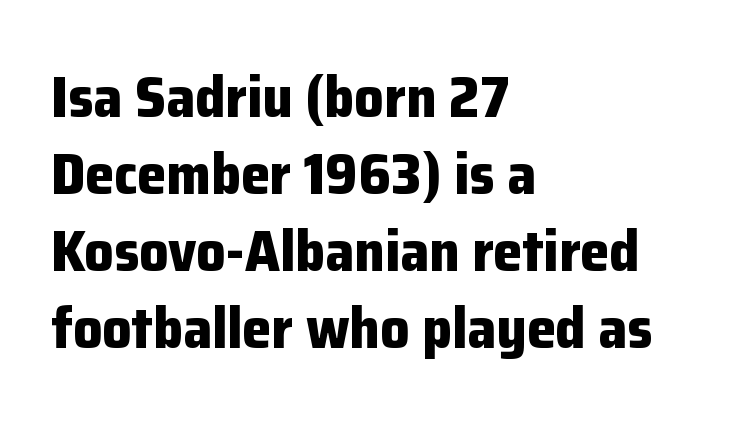
{"serif": "no", "italic": "no", "bold": "yes", "weight": "bold", "width": "normal", "stroke_contrast": "low", "x_height": "medium", "monospaced": "no", "underline": "no", "align": "left", "line_spacing": "normal", "line_spacing_ratio": 1.33, "letter_spacing": "normal", "letter_spacing_em": 0.0, "glyph_px": 58}
